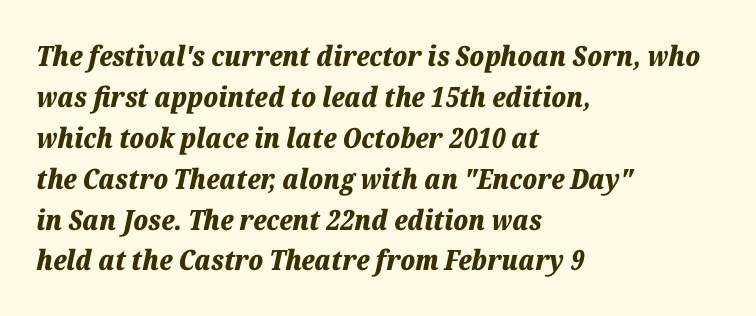
Q: Is the text bold? A: Yes.
Q: Is the text italic (slanted)? A: Yes, it leans right by about 12 degrees.
Q: Is the text underlined? A: No.
Q: How is the paragraph aligned? A: Left-aligned.
Q: Is the spacing between letters normal or unusually wide? A: Normal.
Q: Is the spacing between lines tight, normal or loose? A: Normal.
Q: Width (condensed, normal, or wide)? A: Normal.
Q: Stroke contrast? A: Low.
Q: x-height? A: Medium.
Q: Monospaced? A: No.
